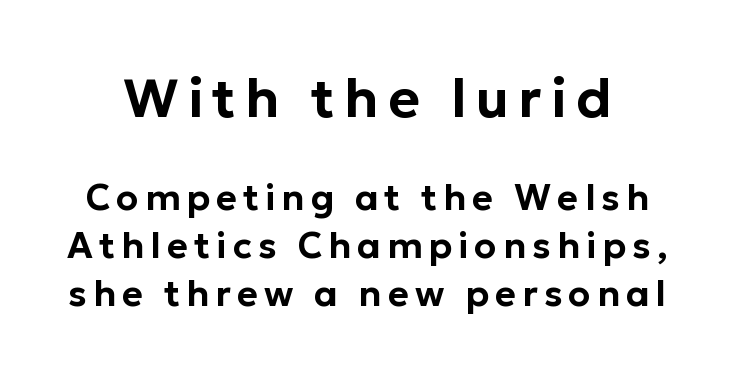
Q: Is the text italic (slanted)? A: No, it is upright.
Q: Is the typeface a serif or a sans-serif typeface? A: Sans-serif.
Q: Is the text underlined? A: No.
Q: Is the spacing between lines tight, normal or loose? A: Normal.
Q: Which block of text is set in a larger size, the first (top) or the second (bottom)? A: The first (top) one.
Q: Width (condensed, normal, or wide)? A: Normal.
Q: Stroke contrast? A: Low.
Q: x-height? A: Medium.
Q: Monospaced? A: No.
